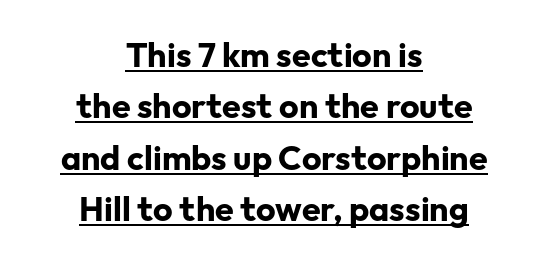
The image shows 34 px bold sans-serif type, upright; set centered, normal line spacing (1.51x), normal letter spacing, underlined; low stroke contrast and a medium x-height.
